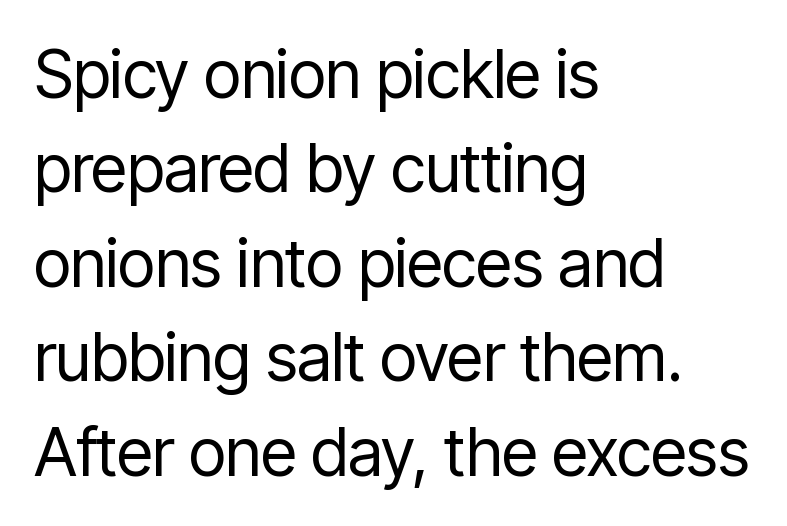
Q: Is the text bold? A: No.
Q: Is the text italic (slanted)? A: No, it is upright.
Q: Is the typeface a serif or a sans-serif typeface? A: Sans-serif.
Q: Is the text underlined? A: No.
Q: How is the paragraph aligned? A: Left-aligned.
Q: Is the spacing between letters normal or unusually wide? A: Normal.
Q: Is the spacing between lines tight, normal or loose? A: Normal.
Q: Width (condensed, normal, or wide)? A: Condensed.
Q: Stroke contrast? A: Low.
Q: x-height? A: Medium.
Q: Monospaced? A: No.
